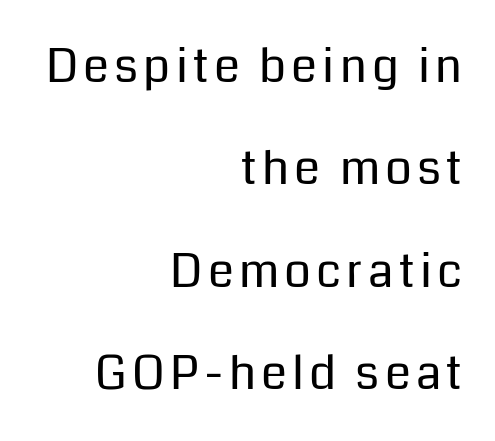
Weight: regular or lighter. Line spacing here is loose. Varying glyph widths throughout — classic text-font behaviour. Every stem runs plumb, perpendicular to the baseline. To sum up the face: it is a sans, with no serifs.
